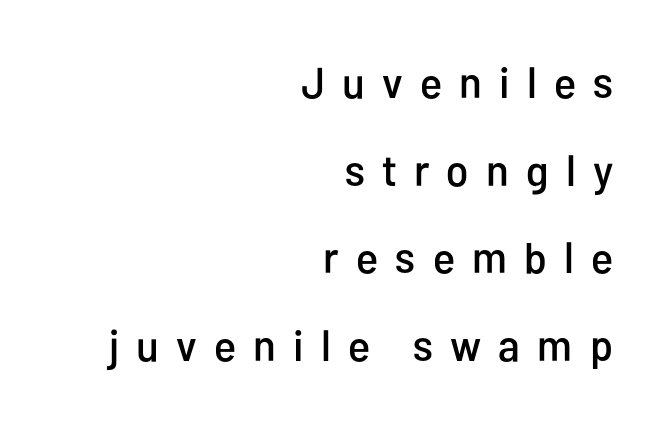
The image shows 44 px condensed sans-serif type, upright; set right-aligned, loose line spacing (1.99x), unusually wide letter spacing (+0.39 em), not underlined; low stroke contrast and a medium x-height.
